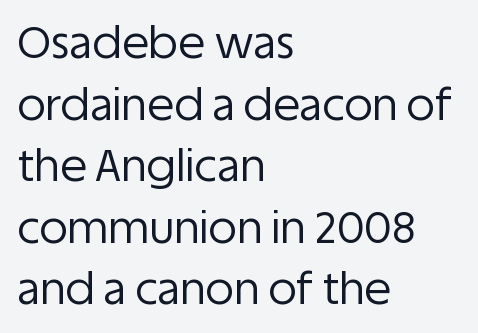
Every stem runs plumb, perpendicular to the baseline. Line starts are locked; line ends wander. Is this a sans? Yes — the strokes have no serifs. The letters sit at their default tracking, neither squeezed nor spread. This sample keeps an unexceptional amount of space between lines.
